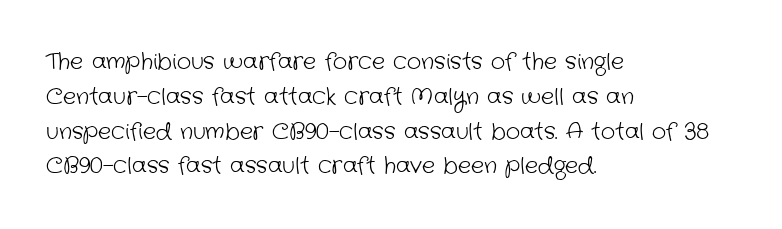
The strokes carry an ordinary text weight at most. Between one letter and the next there's only the usual sliver of space. Bare-footed words on every line. Every row of glyphs begins at an identical x-position on the left. Notice how descenders clear the ascenders below comfortably — that's standard leading.
